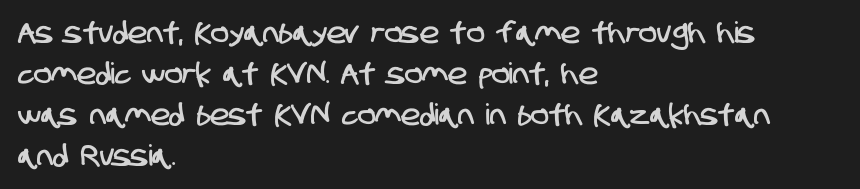
{"serif": "no", "width": "condensed", "stroke_contrast": "low", "x_height": "large", "monospaced": "no", "underline": "no", "align": "left", "line_spacing": "normal", "line_spacing_ratio": 1.41, "letter_spacing": "normal", "letter_spacing_em": 0.0, "glyph_px": 29}
